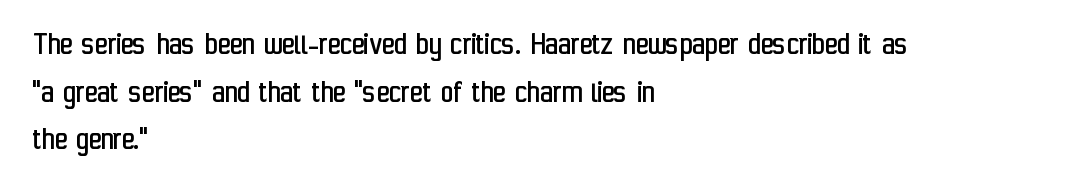
Q: Is the text bold? A: No.
Q: Is the text italic (slanted)? A: No, it is upright.
Q: Is the typeface a serif or a sans-serif typeface? A: Sans-serif.
Q: Is the text underlined? A: No.
Q: How is the paragraph aligned? A: Left-aligned.
Q: Is the spacing between letters normal or unusually wide? A: Normal.
Q: Is the spacing between lines tight, normal or loose? A: Normal.
Q: Width (condensed, normal, or wide)? A: Condensed.
Q: Stroke contrast? A: Low.
Q: x-height? A: Medium.
Q: Monospaced? A: No.
